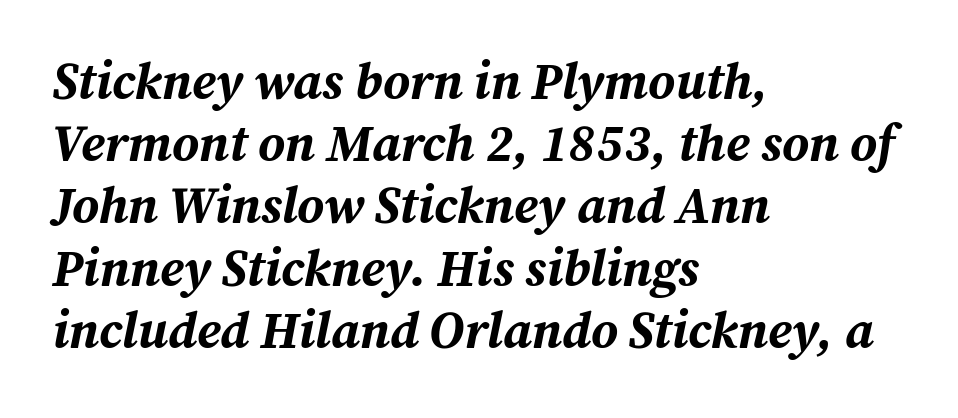
The image shows 51 px bold type, italic (leaning right); set left-aligned, line spacing 1.22x, normal letter spacing, not underlined; medium stroke contrast and a medium x-height.
